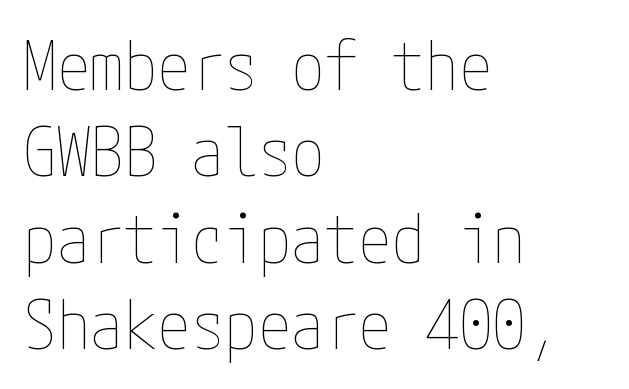
The image shows 67 px thin, condensed type, upright; set left-aligned, normal line spacing (1.29x), normal letter spacing, not underlined; low stroke contrast and a medium x-height.
